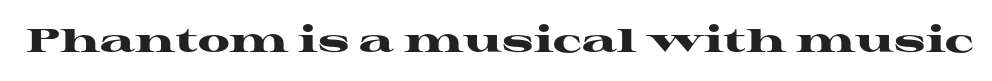
These words are printed bold, with thick strokes throughout. Ordinary non-slanted type is in use. Letter spacing: default. Think of a printed novel: that variable character pitch is what you see here. Plain, unruled lines of type.
